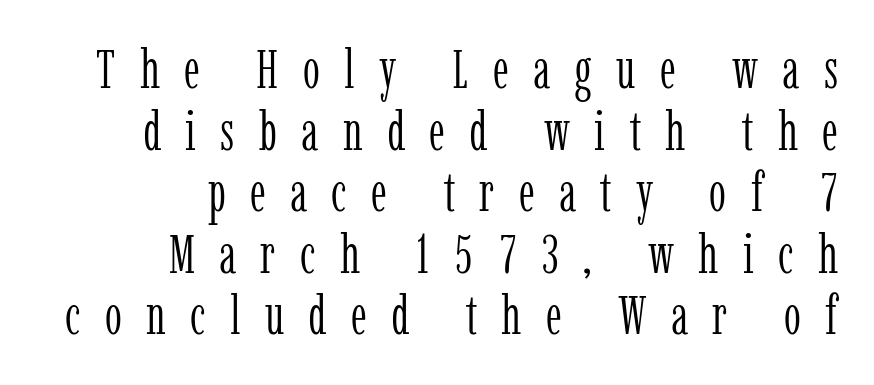
Q: Is the text bold? A: No.
Q: Is the text italic (slanted)? A: No, it is upright.
Q: Is the typeface a serif or a sans-serif typeface? A: Serif.
Q: Is the text underlined? A: No.
Q: How is the paragraph aligned? A: Right-aligned.
Q: Is the spacing between letters normal or unusually wide? A: Unusually wide.
Q: Is the spacing between lines tight, normal or loose? A: Tight.
Q: Width (condensed, normal, or wide)? A: Condensed.
Q: Stroke contrast? A: Low.
Q: x-height? A: Medium.
Q: Monospaced? A: No.
